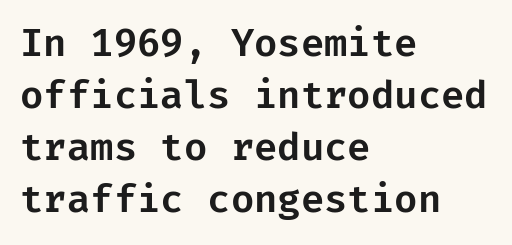
The image shows 38 px sans-serif type, upright; set left-aligned, normal line spacing (1.37x), normal letter spacing, not underlined; low stroke contrast and a medium x-height.
